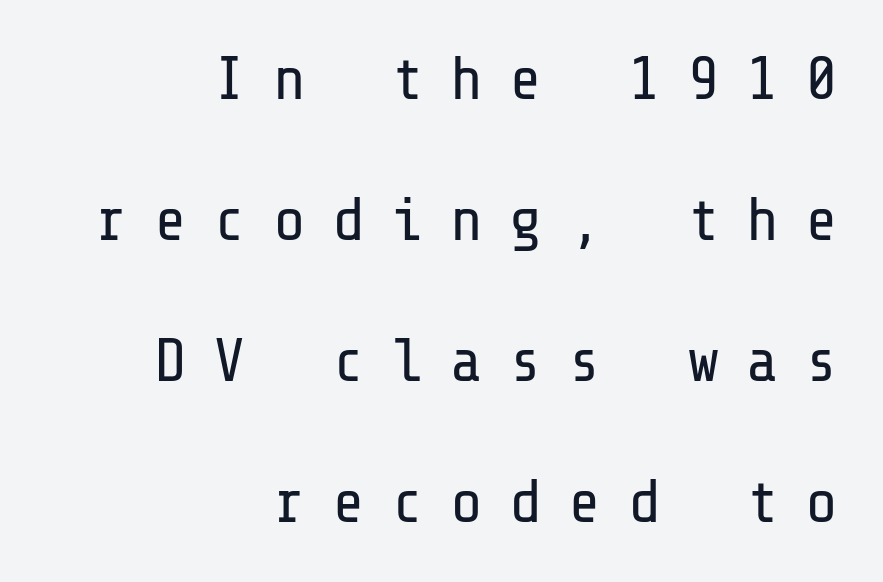
The image shows 61 px regular-weight sans-serif type, upright; set right-aligned, loose line spacing (2.31x), unusually wide letter spacing (+0.43 em), not underlined; low stroke contrast and a medium x-height.
